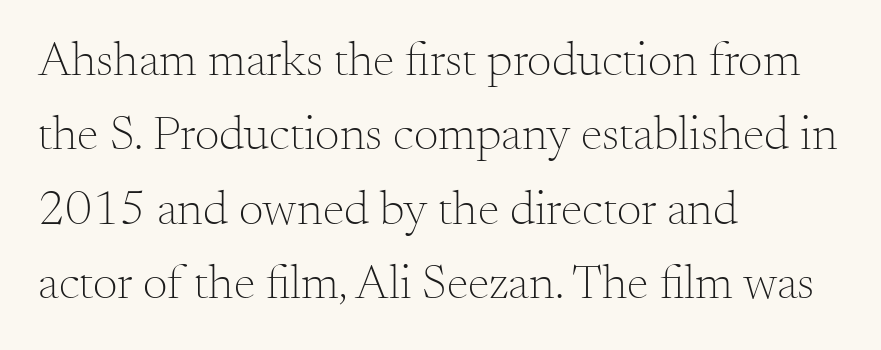
Weight: not bold — regular or lighter. All the whitespace from short lines collects on the right. The space beneath each line is pristine and unruled. Rows of type keep a routine distance in the vertical direction. Characters follow at the spacing the type designer built in. Each letter keeps its own natural width here, so spacing adapts to shape.
